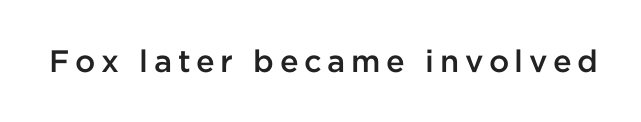
{"serif": "no", "italic": "no", "bold": "semi", "weight": "semibold", "width": "normal", "stroke_contrast": "low", "x_height": "medium", "monospaced": "no", "underline": "no", "glyph_px": 31}
